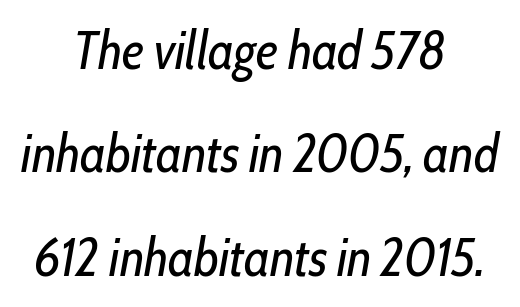
The rendering keeps characters at their native spacing. Line starts and ends both wander, symmetrically. Each stroke keeps to a modest, everyday thickness or less. The lines are spread far apart with generous leading.
